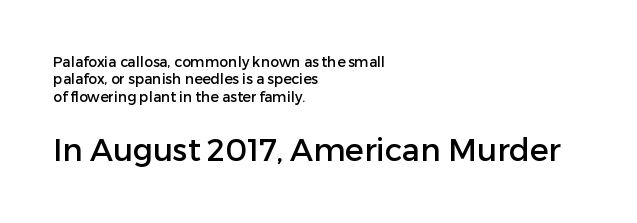
{"serif": "no", "italic": "no", "width": "normal", "stroke_contrast": "low", "x_height": "medium", "monospaced": "no", "underline": "no", "align": "left", "line_spacing": "normal", "line_spacing_ratio": 1.25, "letter_spacing": "normal", "letter_spacing_em": 0.0, "larger_block": "second", "size_ratio": 2.21, "glyph_px": 31}
